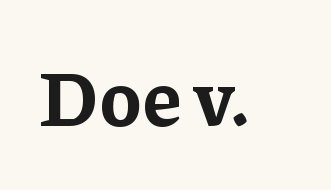
Q: Is the text bold? A: Yes.
Q: Is the text italic (slanted)? A: No, it is upright.
Q: Is the typeface a serif or a sans-serif typeface? A: Serif.
Q: Is the text underlined? A: No.
Q: Is the spacing between letters normal or unusually wide? A: Normal.
Q: Width (condensed, normal, or wide)? A: Normal.
Q: Stroke contrast? A: Low.
Q: x-height? A: Medium.
Q: Monospaced? A: No.
